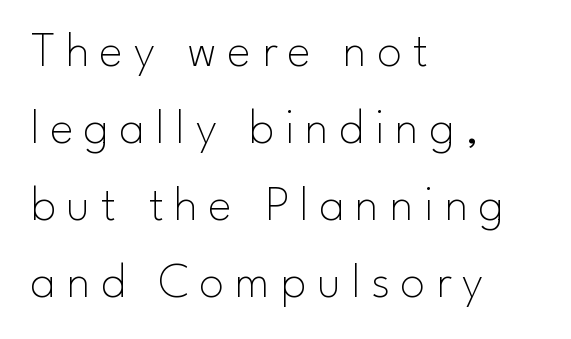
The lines in this sample share a left origin and differ only in where they stop. The zone under the glyphs is completely vacant. The typesetting does not lean heavy: it is not bold. This rendering widens character spacing well past its baseline value. This sample has the flowing, uneven cadence of proportional lettering. Does the leading feel generous? No, just average.
